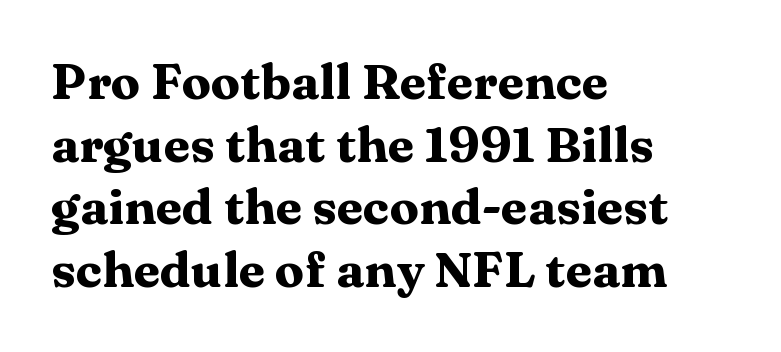
Proportional: the letters do not fall into vertical columns. Quick note: underline off. Every letter is thick-stroked: bold, no question. The leading is moderate, giving the passage an even texture. I'd call this a serif setting — the letters wear small feet.
